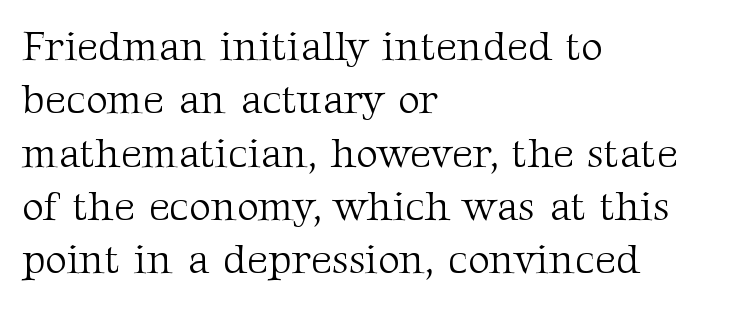
Q: Is the text bold? A: No.
Q: Is the text italic (slanted)? A: No, it is upright.
Q: Is the typeface a serif or a sans-serif typeface? A: Serif.
Q: Is the text underlined? A: No.
Q: How is the paragraph aligned? A: Left-aligned.
Q: Is the spacing between letters normal or unusually wide? A: Normal.
Q: Is the spacing between lines tight, normal or loose? A: Normal.
Q: Width (condensed, normal, or wide)? A: Normal.
Q: Stroke contrast? A: Medium.
Q: x-height? A: Medium.
Q: Monospaced? A: No.
